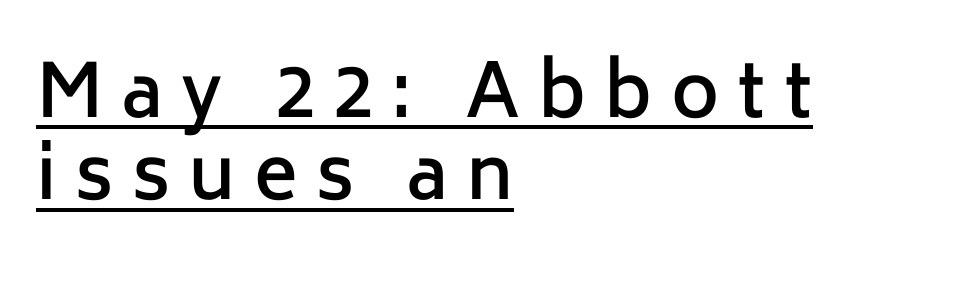
Looks like regular typesetting: each glyph gets only the width it needs. It's the straight-up-and-down kind of type. Successive baselines arrive quickly, one right under another. You can see a thin bar hugging the bottom of the glyphs. Substantial extra tracking has been applied to these lines. The sample has been set in demibold, a notch under bold.
